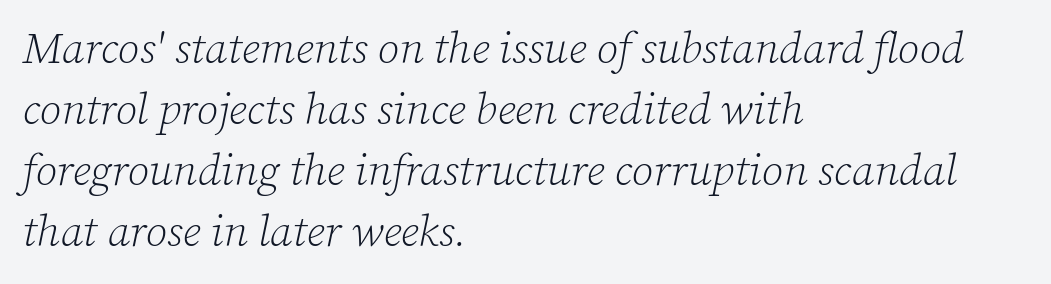
Q: Is the text bold? A: No.
Q: Is the text italic (slanted)? A: Yes, it leans right by about 12 degrees.
Q: Is the typeface a serif or a sans-serif typeface? A: Serif.
Q: Is the text underlined? A: No.
Q: How is the paragraph aligned? A: Left-aligned.
Q: Is the spacing between letters normal or unusually wide? A: Normal.
Q: Is the spacing between lines tight, normal or loose? A: Normal.
Q: Width (condensed, normal, or wide)? A: Normal.
Q: Stroke contrast? A: Low.
Q: x-height? A: Medium.
Q: Monospaced? A: No.
